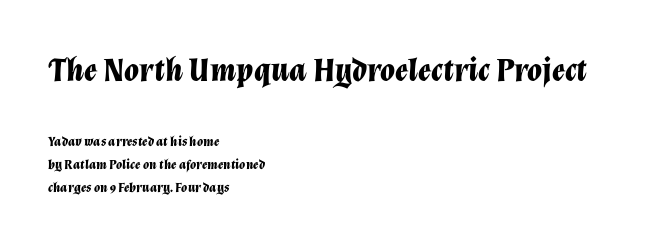
{"italic": "yes", "lean": "right", "slant_degrees": 12, "bold": "yes", "weight": "bold", "width": "normal", "stroke_contrast": "low", "x_height": "medium", "monospaced": "no", "underline": "no", "align": "left", "line_spacing": "normal", "line_spacing_ratio": 1.66, "letter_spacing": "normal", "letter_spacing_em": 0.0, "larger_block": "first", "size_ratio": 2.43, "glyph_px": 34}
